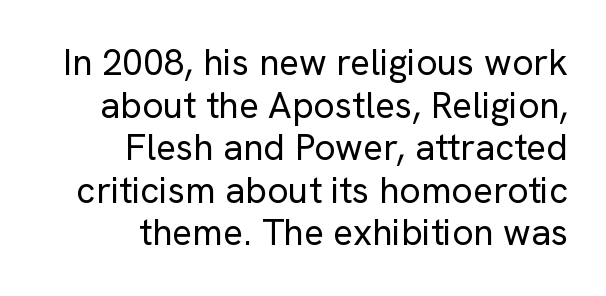
{"serif": "no", "italic": "no", "bold": "no", "weight": "regular", "width": "normal", "stroke_contrast": "low", "x_height": "medium", "monospaced": "no", "underline": "no", "align": "right", "line_spacing": "tight", "line_spacing_ratio": 1.15, "letter_spacing": "normal", "letter_spacing_em": 0.0, "glyph_px": 37}
